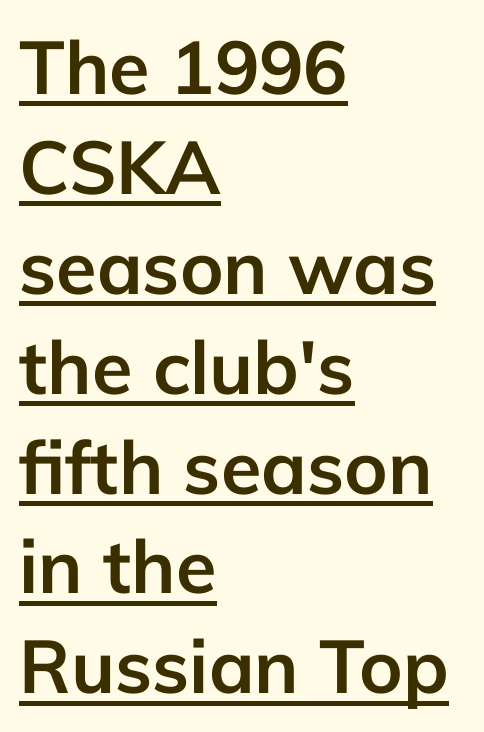
{"serif": "no", "italic": "no", "bold": "yes", "weight": "semibold", "width": "normal", "stroke_contrast": "low", "x_height": "medium", "monospaced": "no", "underline": "yes", "align": "left", "line_spacing": "normal", "line_spacing_ratio": 1.35, "letter_spacing": "normal", "letter_spacing_em": 0.0, "glyph_px": 74}
